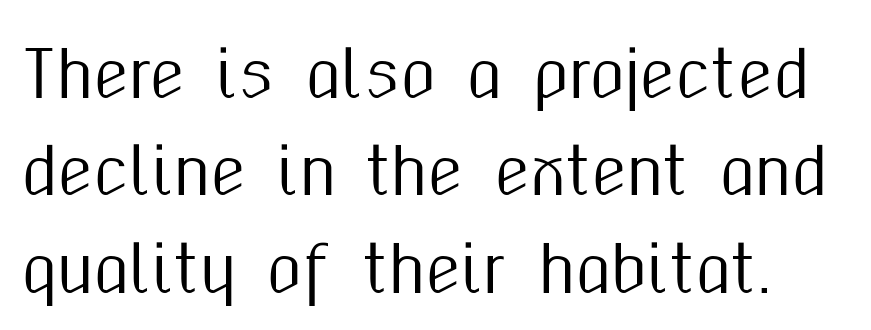
{"serif": "no", "italic": "no", "width": "condensed", "stroke_contrast": "medium", "x_height": "medium", "monospaced": "no", "underline": "no", "line_spacing": "normal", "line_spacing_ratio": 1.52, "letter_spacing": "normal", "letter_spacing_em": 0.0, "glyph_px": 64}
